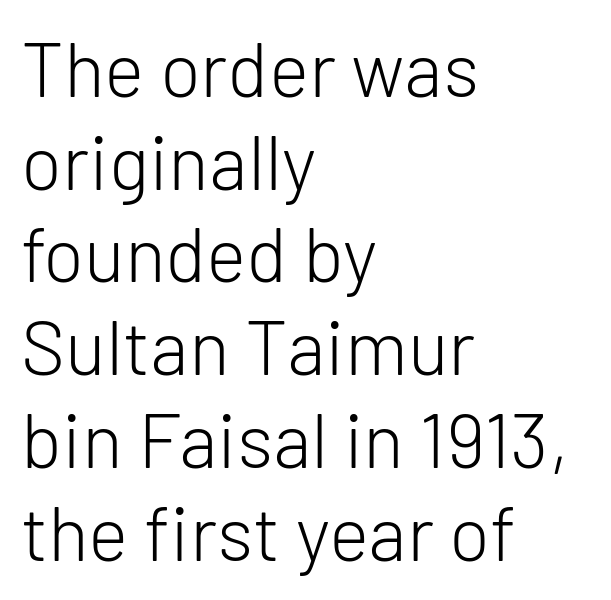
Q: Is the text bold? A: No.
Q: Is the text italic (slanted)? A: No, it is upright.
Q: Is the typeface a serif or a sans-serif typeface? A: Sans-serif.
Q: Is the text underlined? A: No.
Q: How is the paragraph aligned? A: Left-aligned.
Q: Is the spacing between letters normal or unusually wide? A: Normal.
Q: Width (condensed, normal, or wide)? A: Normal.
Q: Stroke contrast? A: Low.
Q: x-height? A: Medium.
Q: Monospaced? A: No.
